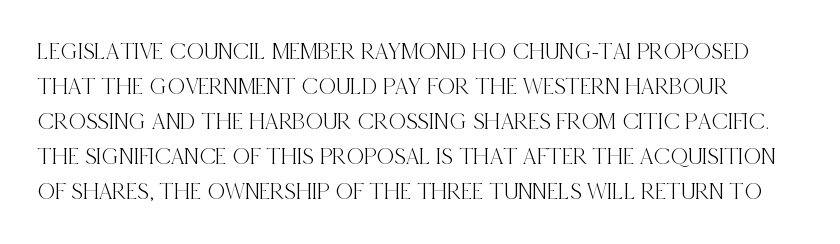
{"italic": "no", "underline": "no", "line_spacing": "normal", "line_spacing_ratio": 1.46, "letter_spacing": "normal", "letter_spacing_em": 0.0, "glyph_px": 24}
